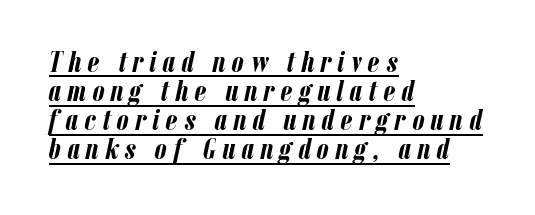
The passage shown is emphatically bold. Rows of type sit shoulder to shoulder in the vertical direction. Posture: slanted. The rendering anchors every line to the left-hand side.
